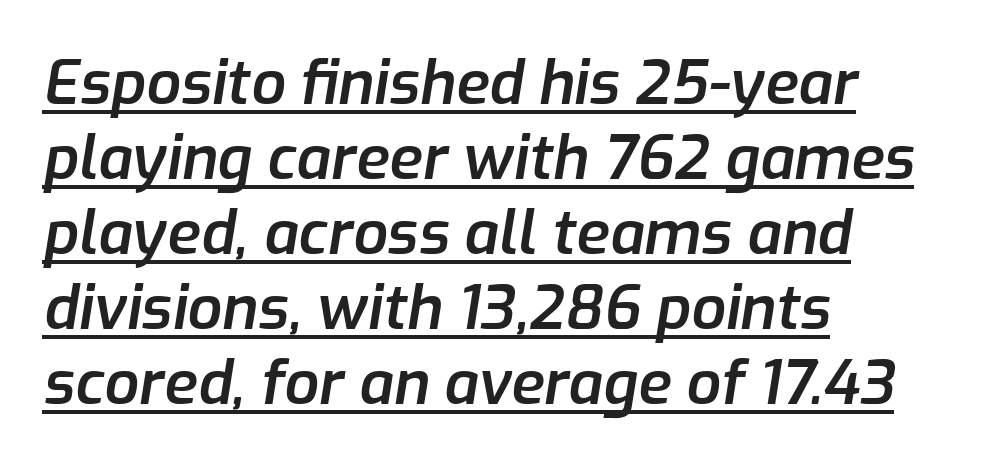
{"italic": "yes", "lean": "right", "slant_degrees": 9, "bold": "semi", "weight": "semibold", "width": "normal", "stroke_contrast": "low", "x_height": "medium", "monospaced": "no", "underline": "yes", "align": "left", "line_spacing_ratio": 1.23, "letter_spacing": "normal", "letter_spacing_em": 0.0, "glyph_px": 61}
